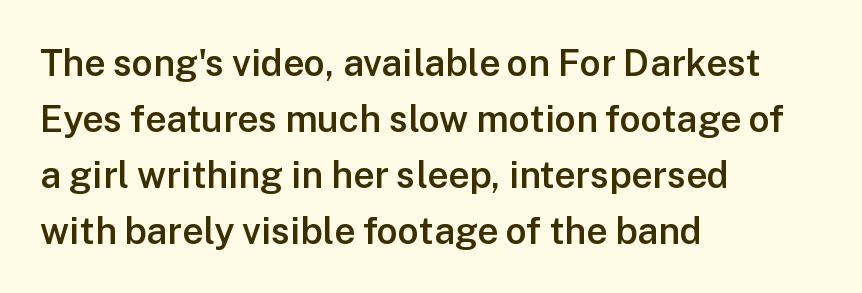
The image shows 37 px semibold sans-serif type, upright; set left-aligned, normal line spacing (1.51x), normal letter spacing, not underlined; low stroke contrast and a medium x-height.
